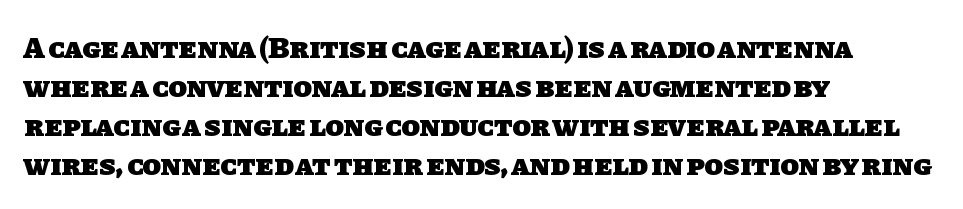
If you measured baseline to baseline, you'd find a middling distance. A typesetter would call this proportional, since set widths differ per character. The text block is weighted toward the left margin, trailing off unevenly rightward. Any mark beneath the type? The region is blank. In terms of letterspacing, this is plain default setting. This is sans-serif lettering, the kind often seen on screens and signage.
